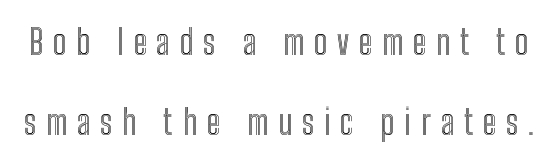
The image shows 34 px condensed type, upright; set loose line spacing (2.36x), unusually wide letter spacing (+0.29 em), not underlined; a medium x-height.
